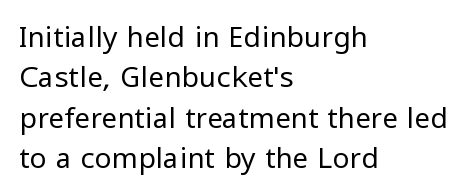
Q: Is the text bold? A: No.
Q: Is the text italic (slanted)? A: No, it is upright.
Q: Is the typeface a serif or a sans-serif typeface? A: Sans-serif.
Q: Is the text underlined? A: No.
Q: How is the paragraph aligned? A: Left-aligned.
Q: Is the spacing between letters normal or unusually wide? A: Normal.
Q: Is the spacing between lines tight, normal or loose? A: Normal.
Q: Width (condensed, normal, or wide)? A: Normal.
Q: Stroke contrast? A: Low.
Q: x-height? A: Medium.
Q: Monospaced? A: No.
